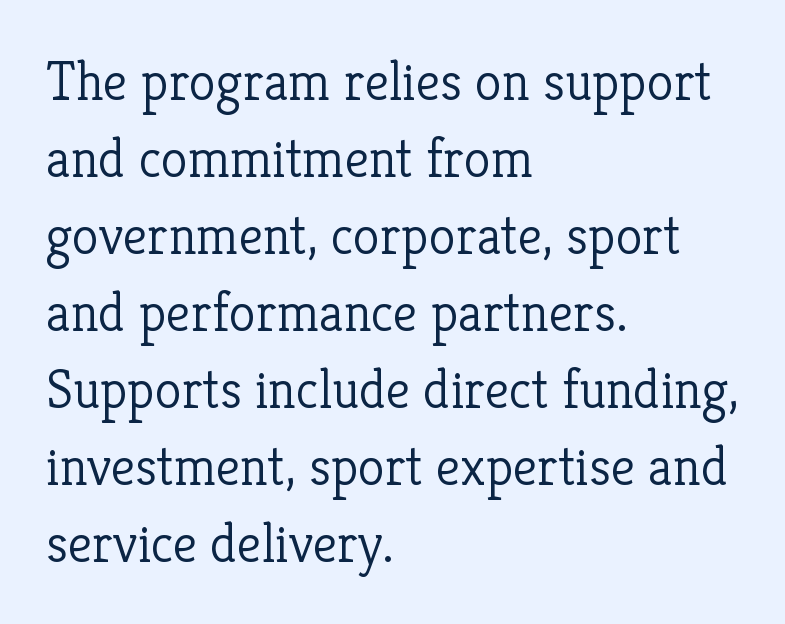
The image shows 55 px light serif type, upright; set left-aligned, normal line spacing (1.4x), normal letter spacing, not underlined; low stroke contrast and a medium x-height.
